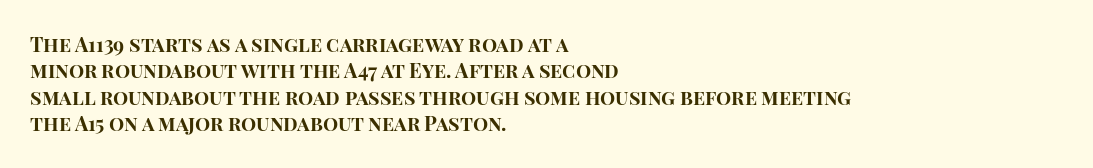
The image shows 20 px bold type, upright; set left-aligned, normal line spacing (1.32x), normal letter spacing, not underlined.
